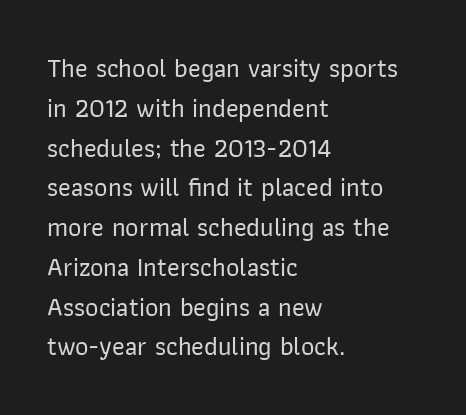
{"italic": "no", "underline": "no", "align": "left", "line_spacing": "normal", "line_spacing_ratio": 1.53, "letter_spacing": "normal", "letter_spacing_em": 0.0, "glyph_px": 26}
